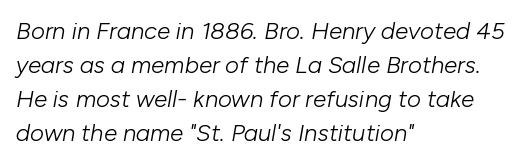
Typeset ragged right — the left edge is the straight one. Underline: absent. Looking at the ascenders, they clearly lean. The lines sit at an ordinary, default distance from one another. Is the letter spacing exaggerated? No — it looks like the ordinary default. Stem width sits at or under what a default text font uses.
